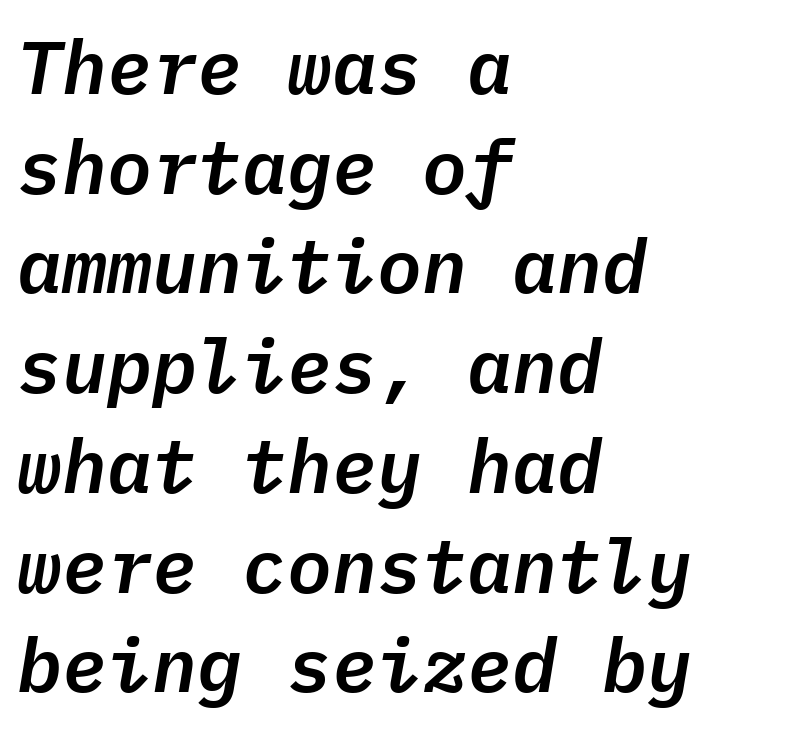
Q: Is the text italic (slanted)? A: Yes, it leans right by about 9 degrees.
Q: Is the text underlined? A: No.
Q: How is the paragraph aligned? A: Left-aligned.
Q: Is the spacing between letters normal or unusually wide? A: Normal.
Q: Is the spacing between lines tight, normal or loose? A: Normal.
Q: Width (condensed, normal, or wide)? A: Normal.
Q: Stroke contrast? A: Low.
Q: x-height? A: Medium.
Q: Monospaced? A: Yes.
